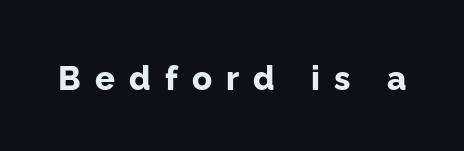
Q: Is the text bold? A: Yes.
Q: Is the text italic (slanted)? A: No, it is upright.
Q: Is the typeface a serif or a sans-serif typeface? A: Sans-serif.
Q: Is the text underlined? A: No.
Q: Is the spacing between letters normal or unusually wide? A: Unusually wide.
Q: Width (condensed, normal, or wide)? A: Normal.
Q: Stroke contrast? A: Low.
Q: x-height? A: Medium.
Q: Monospaced? A: No.
